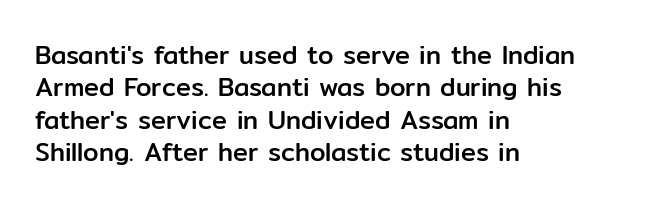
{"italic": "no", "underline": "no", "align": "left", "line_spacing": "normal", "line_spacing_ratio": 1.3, "letter_spacing": "normal", "letter_spacing_em": 0.0, "glyph_px": 25}
